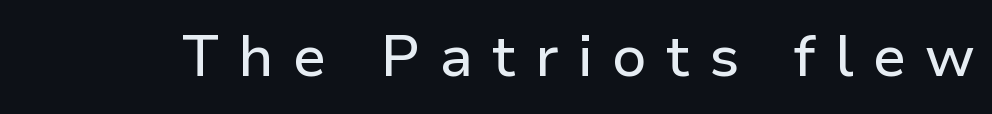
The specimen reads as upright at a glance. The typeface chosen for these lines omits serifs. These lines are rendered in a variable-pitch font. Characters follow at a spacing far wider than the type designer built in. Each row of text sits above clean, open space.
